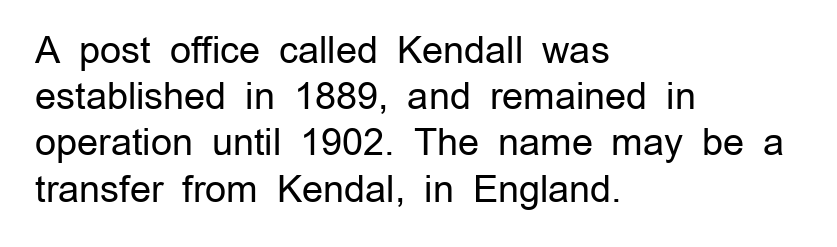
The image shows 37 px regular-weight sans-serif type, upright; set left-aligned, normal line spacing (1.25x), normal letter spacing, not underlined; low stroke contrast and a medium x-height.
